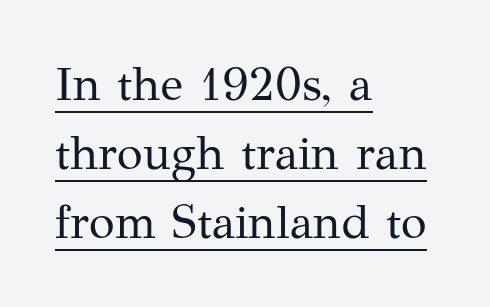
Q: Is the text bold? A: No.
Q: Is the text italic (slanted)? A: No, it is upright.
Q: Is the typeface a serif or a sans-serif typeface? A: Serif.
Q: Is the text underlined? A: Yes.
Q: How is the paragraph aligned? A: Left-aligned.
Q: Is the spacing between letters normal or unusually wide? A: Normal.
Q: Is the spacing between lines tight, normal or loose? A: Normal.
Q: Width (condensed, normal, or wide)? A: Normal.
Q: Stroke contrast? A: Medium.
Q: x-height? A: Medium.
Q: Monospaced? A: No.
